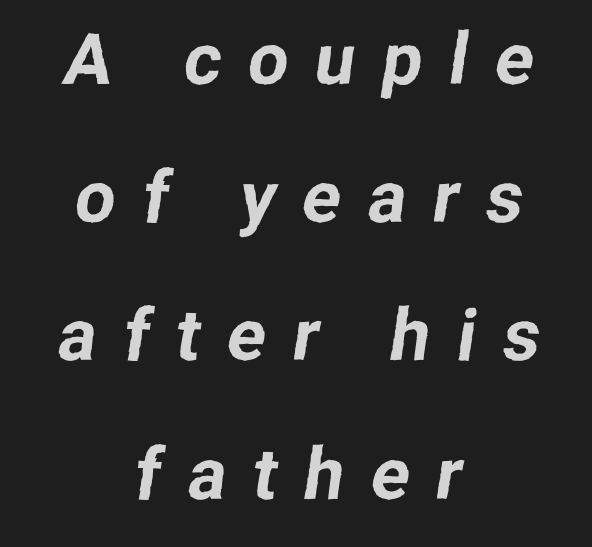
Casual observation: everything's sitting right in the middle. Between one letter and the next there's a generous, obvious gap. Do the characters align in a grid? No, the font is proportional. Unlike a traditional serif, this face leaves its strokes unadorned.
